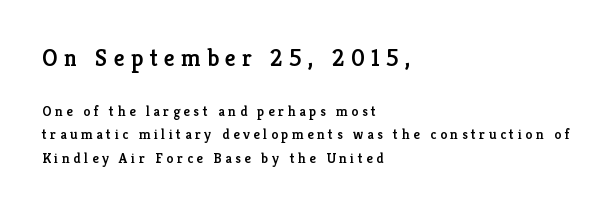
{"italic": "no", "bold": "semi", "underline": "no", "align": "left", "line_spacing": "normal", "line_spacing_ratio": 1.69, "letter_spacing": "wide", "letter_spacing_em": 0.26, "larger_block": "first", "size_ratio": 1.71, "glyph_px": 24}
